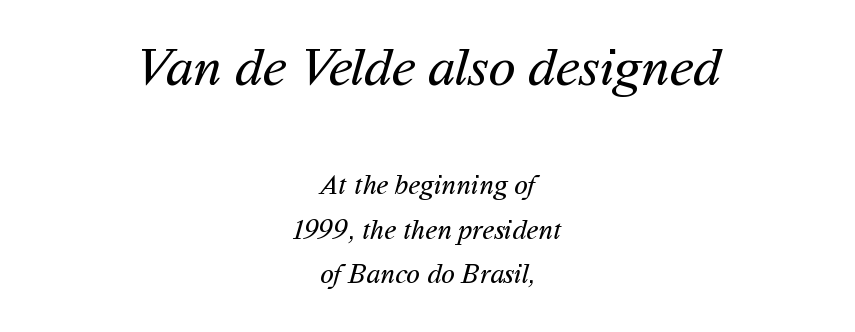
The image shows 55 px regular-weight sans-serif type; set centered, normal line spacing (1.59x), normal letter spacing, not underlined; the first (top) block is 1.96x larger; medium stroke contrast and a medium x-height.
